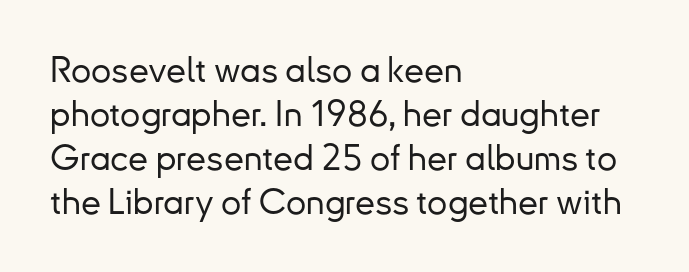
Proportional: the letters do not fall into vertical columns. You can tell from the bare stems that sans-serif type was used. The lines are quadded left. This is the regular roman posture of the typeface. The words here are not underlined.
